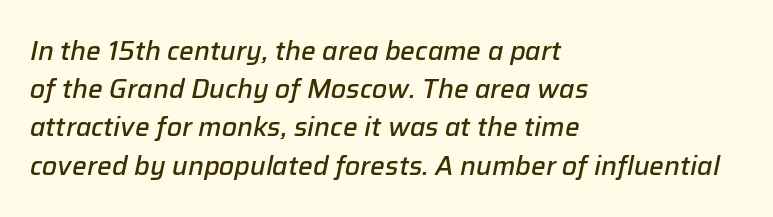
It's the slanting kind of type. Each row of text sits above clean, open space. Leftover space on each line is placed entirely after the last word. Spacing between characters is what you'd get straight out of the box. Successive baselines arrive at the customary interval. Is the type bold? Partly — it's a semibold, heavier than regular but not fully bold.
